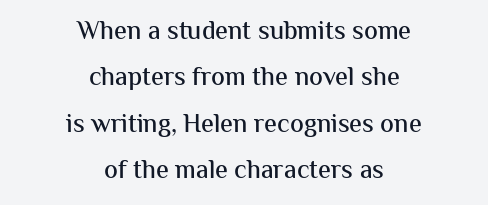
This is roman type, the default non-slanted kind. Underlining? Definitely not there. The setting favours the middle, as headings and verse often do. How are the letters spaced? Ordinarily, with no added tracking.
